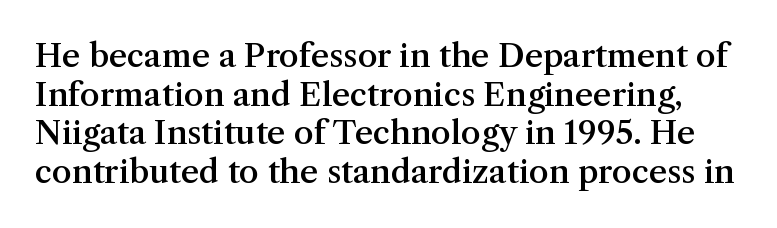
The passage shown has conventional tracking throughout. A bit beefed up — I'd call it semibold rather than bold. Letters rest on an invisible, unmarked baseline. Each letter's strokes conclude with small projecting serifs.
